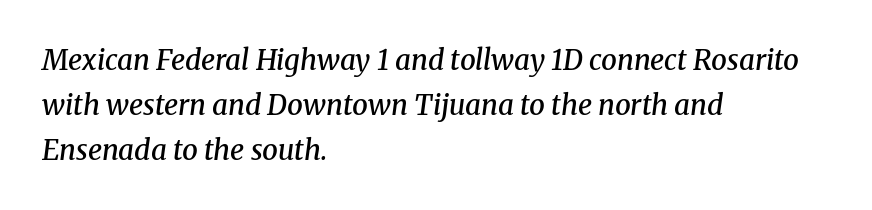
The sample has been set in demibold, a notch under bold. In CSS terms this would be text-align: left. No word sits above an underline. A normal amount of white space separates one row of letters from the next.
